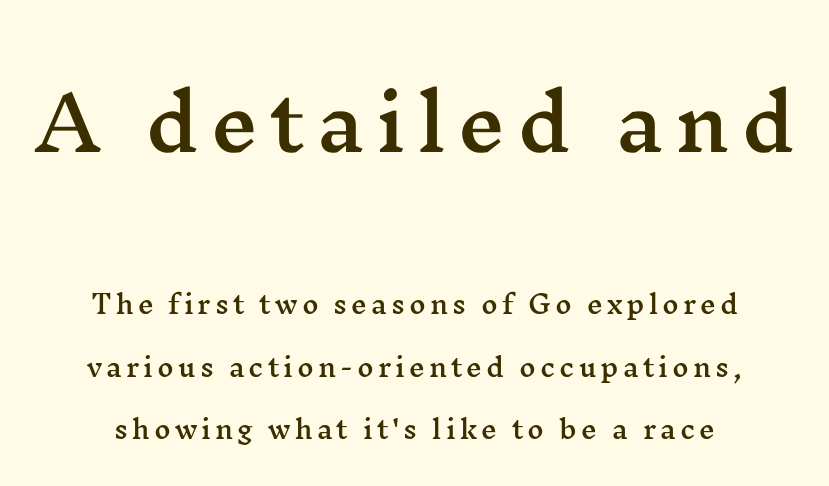
The image shows 75 px wide serif type, upright; set centered, loose line spacing (2.5x), not underlined; the first (top) block is 3.0x larger; medium stroke contrast and a medium x-height.
